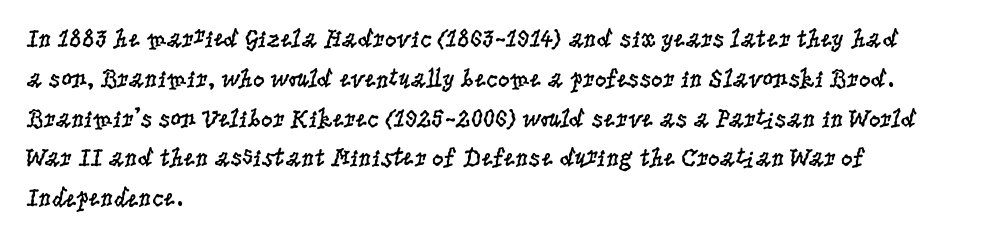
The image shows 26 px text type; set left-aligned, normal line spacing (1.53x), normal letter spacing, not underlined.
